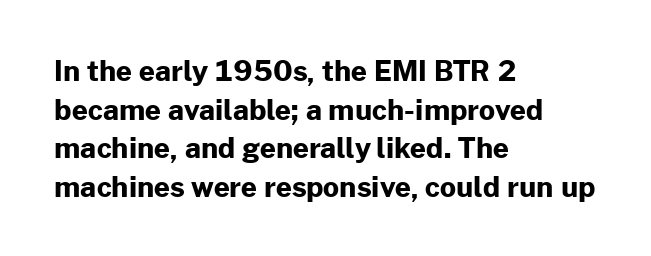
{"serif": "no", "italic": "no", "bold": "yes", "weight": "bold", "width": "normal", "stroke_contrast": "low", "x_height": "medium", "monospaced": "no", "underline": "no", "align": "left", "line_spacing": "normal", "line_spacing_ratio": 1.38, "letter_spacing": "normal", "letter_spacing_em": 0.0, "glyph_px": 28}
